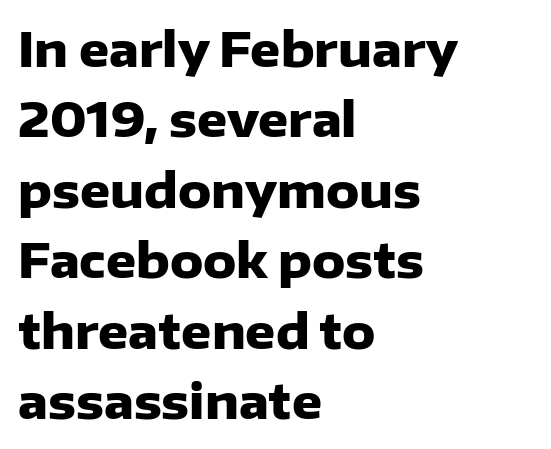
Q: Is the text bold? A: Yes.
Q: Is the text italic (slanted)? A: No, it is upright.
Q: Is the typeface a serif or a sans-serif typeface? A: Sans-serif.
Q: Is the text underlined? A: No.
Q: How is the paragraph aligned? A: Left-aligned.
Q: Is the spacing between letters normal or unusually wide? A: Normal.
Q: Is the spacing between lines tight, normal or loose? A: Normal.
Q: Width (condensed, normal, or wide)? A: Normal.
Q: Stroke contrast? A: Low.
Q: x-height? A: Medium.
Q: Monospaced? A: No.
